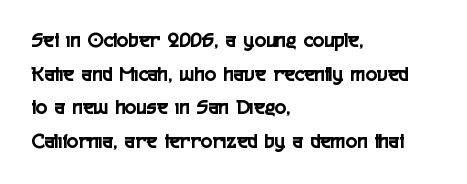
One glance says typical: line gaps are just what's usual. The letters stand upright; this is a roman face. The gap between lines stays unmarked. These lines keep a tight, regular rhythm from letter to letter. Casual observation: everything's shoved over to the left.
